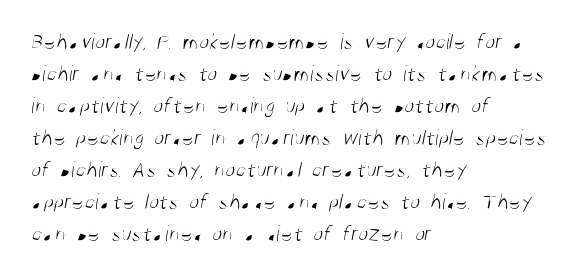
The typesetter chose a ragged-right arrangement here. Compared with typical paragraphs, the rows here are spaced about the same. Look at the tracking — it's just the regular setting, nothing added. The space beneath each line is pristine and unruled. Caption: face not bold, strokes unweighted.
